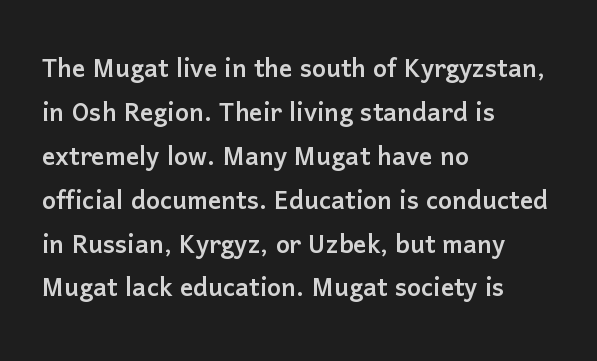
Q: Is the text italic (slanted)? A: No, it is upright.
Q: Is the typeface a serif or a sans-serif typeface? A: Sans-serif.
Q: Is the text underlined? A: No.
Q: How is the paragraph aligned? A: Left-aligned.
Q: Is the spacing between letters normal or unusually wide? A: Normal.
Q: Is the spacing between lines tight, normal or loose? A: Normal.
Q: Width (condensed, normal, or wide)? A: Normal.
Q: Stroke contrast? A: Low.
Q: x-height? A: Medium.
Q: Monospaced? A: No.
